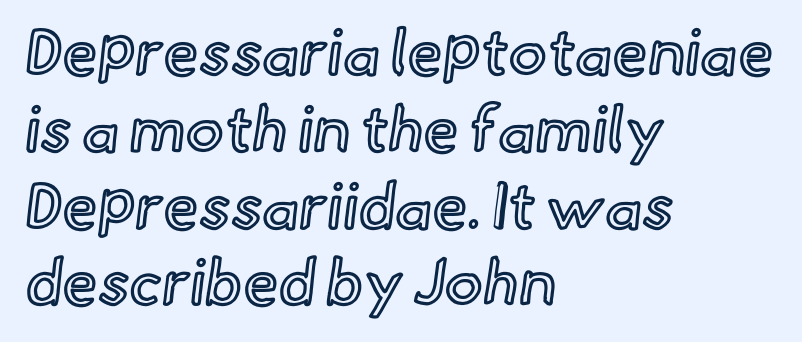
Q: Is the text italic (slanted)? A: Yes.
Q: Is the text underlined? A: No.
Q: How is the paragraph aligned? A: Left-aligned.
Q: Is the spacing between letters normal or unusually wide? A: Normal.
Q: Width (condensed, normal, or wide)? A: Normal.
Q: x-height? A: Small.
Q: Monospaced? A: No.
